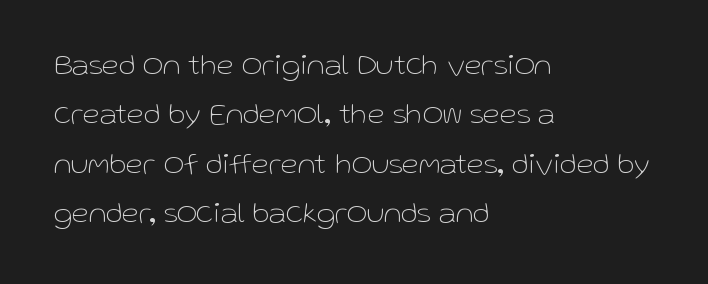
{"serif": "no", "italic": "no", "bold": "no", "weight": "thin", "width": "normal", "stroke_contrast": "low", "x_height": "medium", "monospaced": "no", "underline": "no", "align": "left", "line_spacing": "normal", "line_spacing_ratio": 1.59, "letter_spacing": "normal", "letter_spacing_em": 0.0, "glyph_px": 31}
